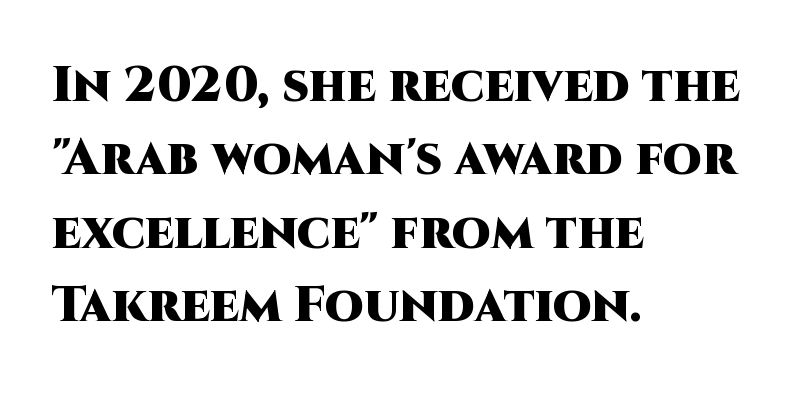
The passage shown is typeset with a sans-serif family. Every stem runs plumb, perpendicular to the baseline. Line spacing here is normal. You could not count columns in this text — the font is proportionally spaced. What weight is shown? A full bold with thick strokes.
